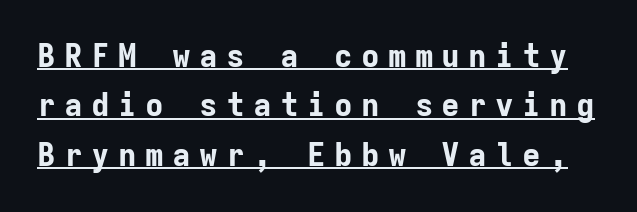
You could count columns in this text — the font is strictly monospaced. If you measured baseline to baseline, you'd find a middling distance. These characters rest on top of a visible drawn line. There is plenty of visible air inserted between adjacent glyphs. The typography opts for an upright posture over an oblique one. The designer went with a sans here, leaving each stem footless.
